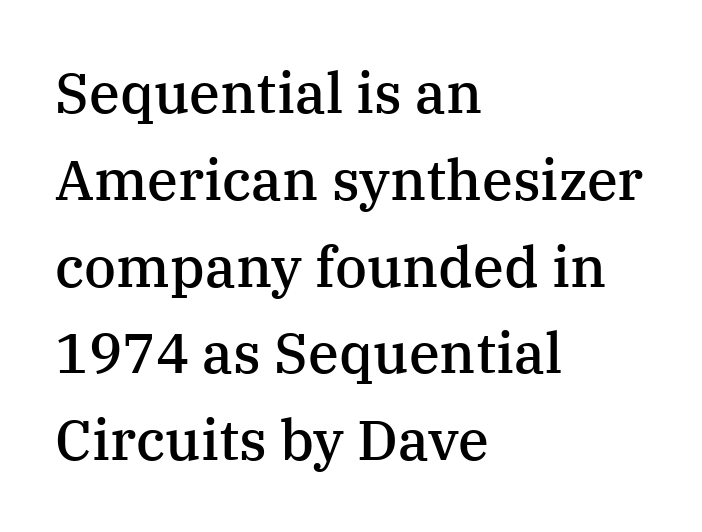
{"serif": "yes", "italic": "no", "bold": "semi", "weight": "semibold", "width": "normal", "stroke_contrast": "medium", "x_height": "medium", "monospaced": "no", "underline": "no", "align": "left", "line_spacing": "normal", "line_spacing_ratio": 1.55, "letter_spacing": "normal", "letter_spacing_em": 0.0, "glyph_px": 56}
